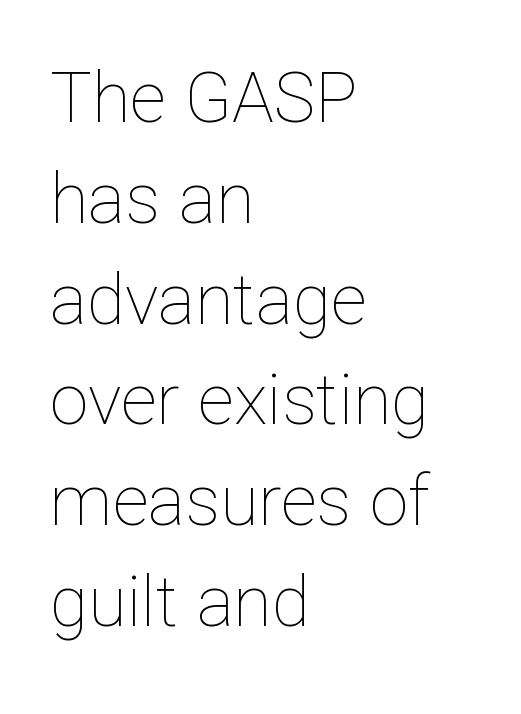
The face used here is proportionally spaced, like ordinary book or web type. Where is the straight margin? On the left. In terms of letterspacing, this is plain default setting. Compared with typical paragraphs, the rows here are spaced about the same. Every character sits straight up, as roman type does.
